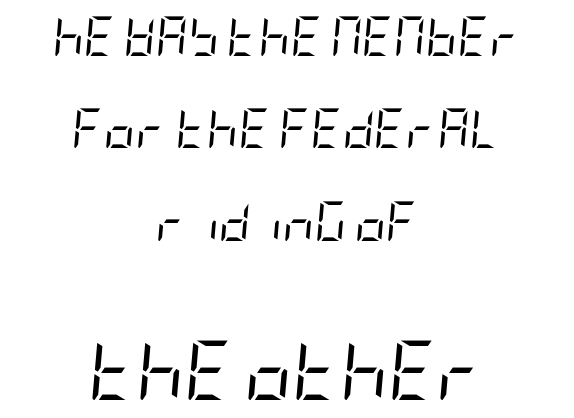
The image shows 59 px regular-weight, condensed type, italic (leaning right); set centered, loose line spacing (2.37x), normal letter spacing, not underlined; the second (bottom) block is 1.51x larger; low stroke contrast and a large x-height.
